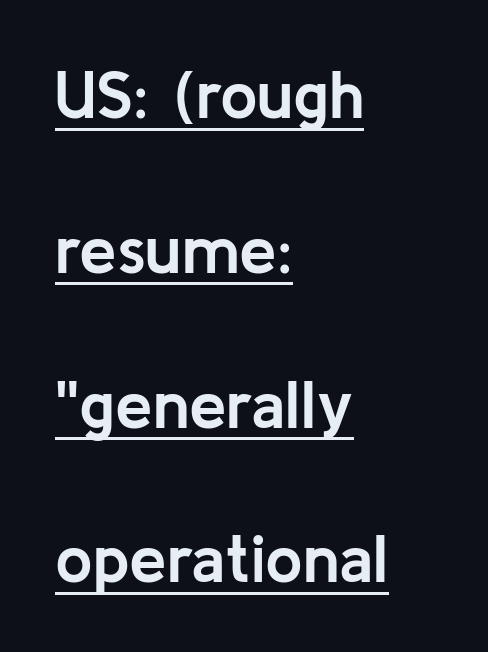
{"serif": "no", "italic": "no", "bold": "yes", "weight": "semibold", "width": "normal", "stroke_contrast": "low", "x_height": "medium", "monospaced": "no", "underline": "yes", "align": "left", "line_spacing": "loose", "line_spacing_ratio": 2.31, "letter_spacing": "normal", "letter_spacing_em": 0.0, "glyph_px": 67}
